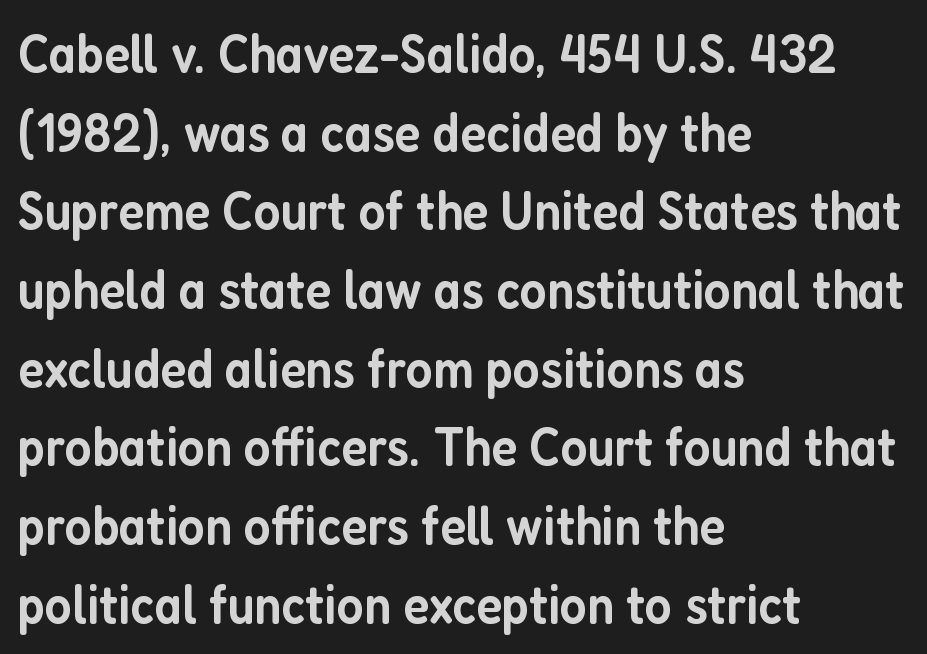
{"serif": "no", "italic": "no", "bold": "semi", "weight": "semibold", "width": "condensed", "stroke_contrast": "low", "x_height": "medium", "monospaced": "no", "underline": "no", "align": "left", "line_spacing": "normal", "line_spacing_ratio": 1.43, "letter_spacing": "normal", "letter_spacing_em": 0.0, "glyph_px": 55}
